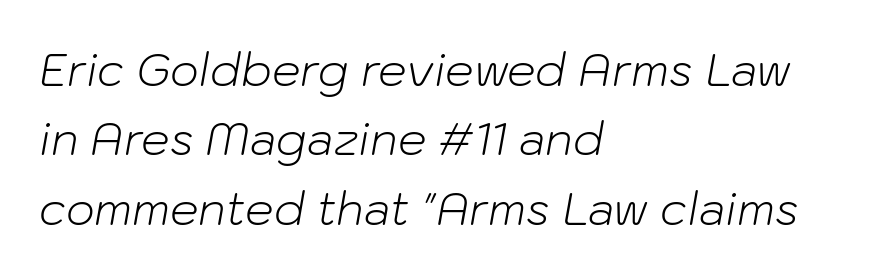
The image shows 45 px light type, italic (leaning right); set left-aligned, normal line spacing (1.54x), normal letter spacing, not underlined; low stroke contrast and a medium x-height.
